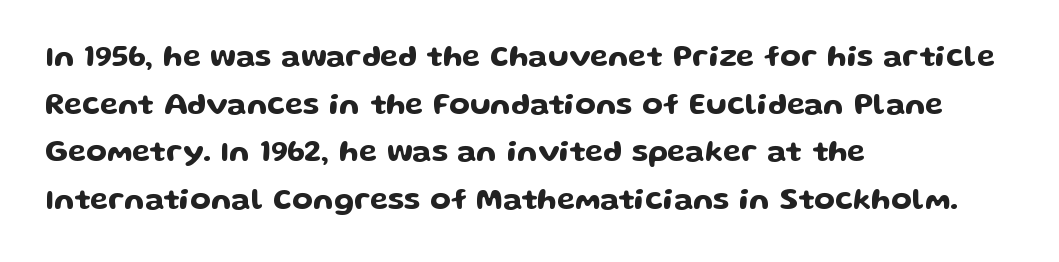
The image shows 30 px wide sans-serif type, upright; set left-aligned, normal line spacing (1.59x), normal letter spacing, not underlined; low stroke contrast and a medium x-height.
